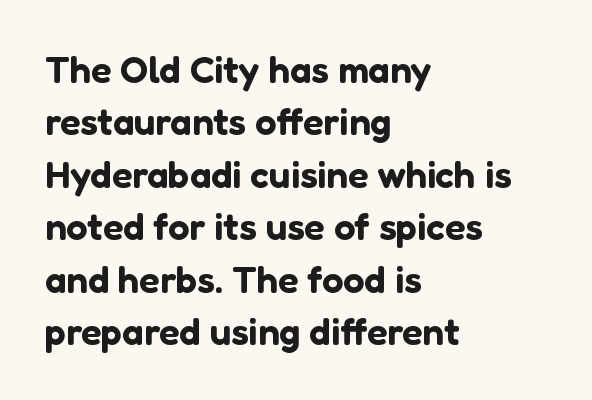
Q: Is the text italic (slanted)? A: No, it is upright.
Q: Is the typeface a serif or a sans-serif typeface? A: Sans-serif.
Q: Is the text underlined? A: No.
Q: How is the paragraph aligned? A: Left-aligned.
Q: Is the spacing between letters normal or unusually wide? A: Normal.
Q: Is the spacing between lines tight, normal or loose? A: Normal.
Q: Width (condensed, normal, or wide)? A: Normal.
Q: Stroke contrast? A: Low.
Q: x-height? A: Medium.
Q: Monospaced? A: No.
